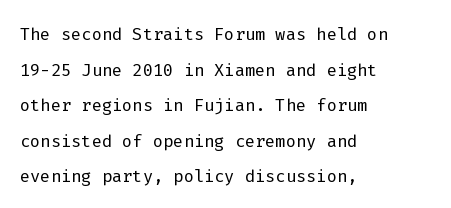
Q: Is the text bold? A: No.
Q: Is the text italic (slanted)? A: No, it is upright.
Q: Is the text underlined? A: No.
Q: How is the paragraph aligned? A: Left-aligned.
Q: Is the spacing between letters normal or unusually wide? A: Normal.
Q: Is the spacing between lines tight, normal or loose? A: Normal.
